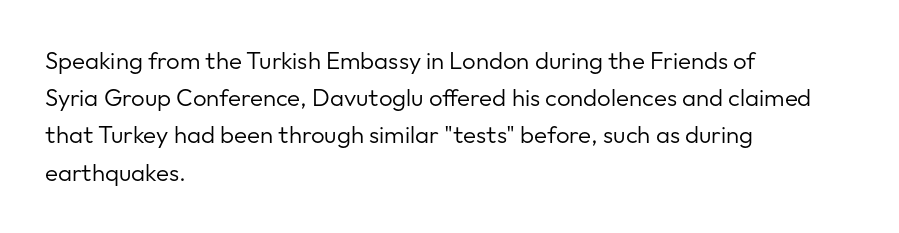
Ordinary non-slanted type is in use. This sample uses plain, unmodified letter spacing. Has an underline been added? It has not. The designer left line spacing at the default. The cut favours lightness, reaching ordinary text weight at its darkest. Layout note: lines flush left.
